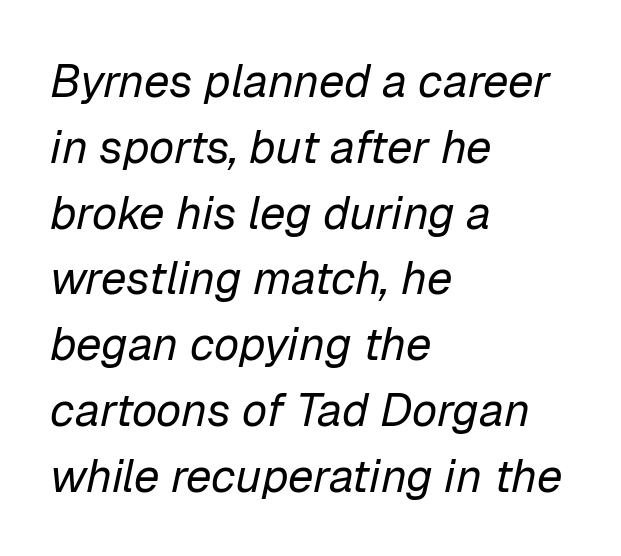
Q: Is the text bold? A: No.
Q: Is the text italic (slanted)? A: Yes, it leans right by about 12 degrees.
Q: Is the text underlined? A: No.
Q: How is the paragraph aligned? A: Left-aligned.
Q: Is the spacing between letters normal or unusually wide? A: Normal.
Q: Is the spacing between lines tight, normal or loose? A: Normal.
Q: Width (condensed, normal, or wide)? A: Normal.
Q: Stroke contrast? A: Low.
Q: x-height? A: Medium.
Q: Monospaced? A: No.
